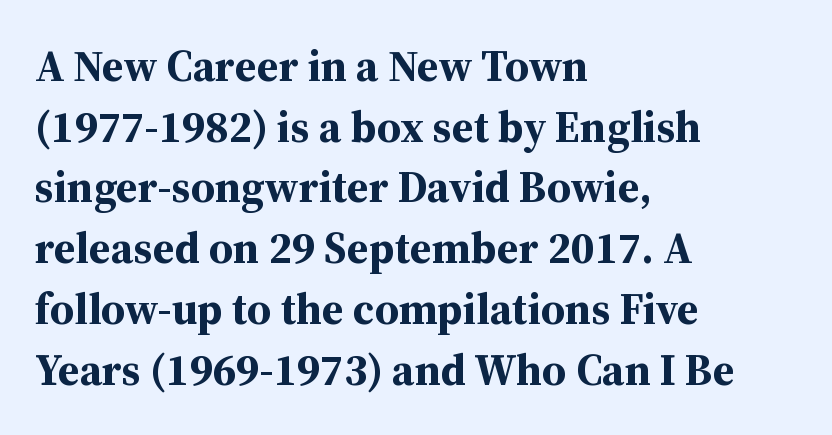
This rendering uses left alignment, leaving the right contour irregular. Do the characters align in a grid? No, the font is proportional. The space between consecutive lines is moderate. Caption: bold face, heavy strokes.
